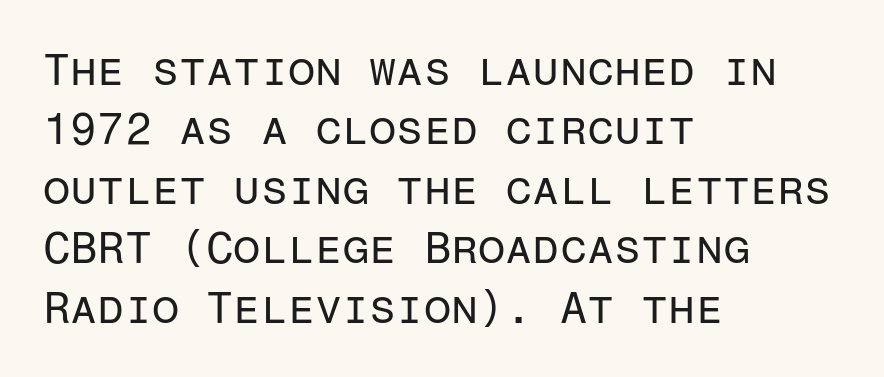
Q: Is the text bold? A: No.
Q: Is the text italic (slanted)? A: No, it is upright.
Q: Is the typeface a serif or a sans-serif typeface? A: Sans-serif.
Q: Is the text underlined? A: No.
Q: How is the paragraph aligned? A: Left-aligned.
Q: Is the spacing between letters normal or unusually wide? A: Normal.
Q: Is the spacing between lines tight, normal or loose? A: Normal.
Q: Width (condensed, normal, or wide)? A: Normal.
Q: Stroke contrast? A: Low.
Q: x-height? A: Medium.
Q: Monospaced? A: Yes.
